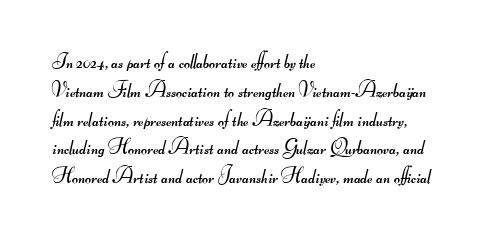
The vertical gap from one line to the next is medium. This rendering leaves character spacing at its baseline value. These glyphs show unthickened strokes, regular width or finer. Is the block centered? No — it sits flush against the left margin.
